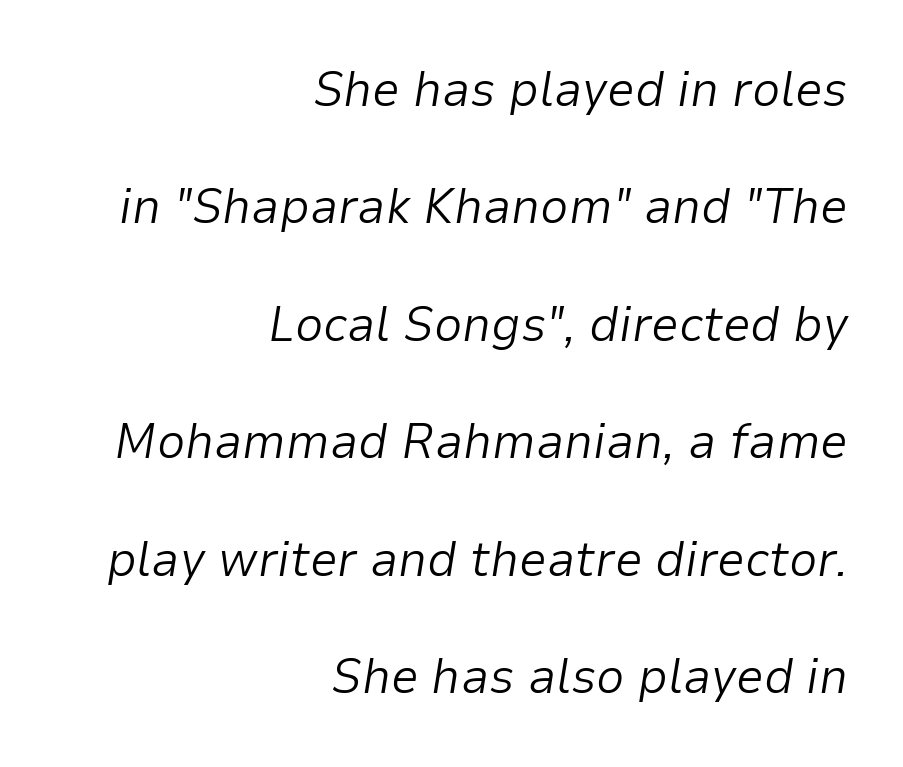
{"italic": "yes", "lean": "right", "slant_degrees": 9, "bold": "no", "weight": "light", "width": "normal", "stroke_contrast": "low", "x_height": "medium", "monospaced": "no", "underline": "no", "align": "right", "line_spacing": "loose", "line_spacing_ratio": 2.35, "letter_spacing": "normal", "letter_spacing_em": 0.0, "glyph_px": 50}
